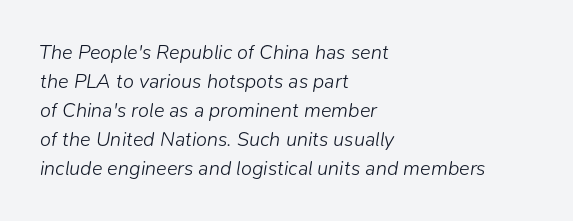
Q: Is the text bold? A: No.
Q: Is the text italic (slanted)? A: Yes, it leans right by about 9 degrees.
Q: Is the text underlined? A: No.
Q: How is the paragraph aligned? A: Left-aligned.
Q: Is the spacing between letters normal or unusually wide? A: Normal.
Q: Is the spacing between lines tight, normal or loose? A: Normal.
